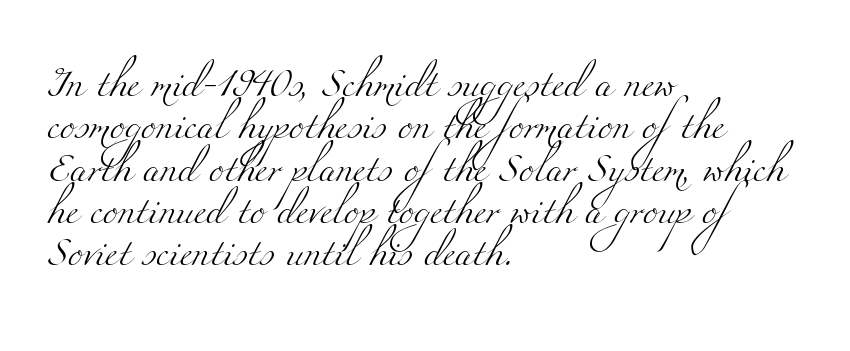
Leftover space on each line is placed entirely after the last word. This sample has the flowing, uneven cadence of proportional lettering. Counters stay open thanks to moderate or lighter strokes.
